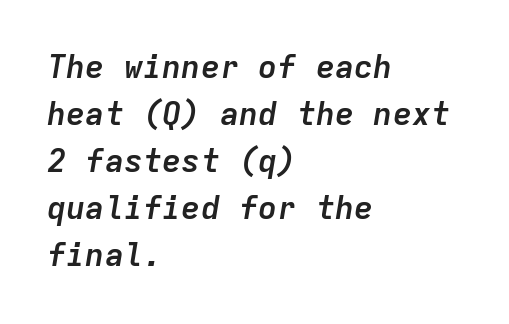
The image shows 32 px semibold type, italic (leaning right), monospaced; set left-aligned, normal line spacing (1.47x), normal letter spacing, not underlined; low stroke contrast and a medium x-height.
